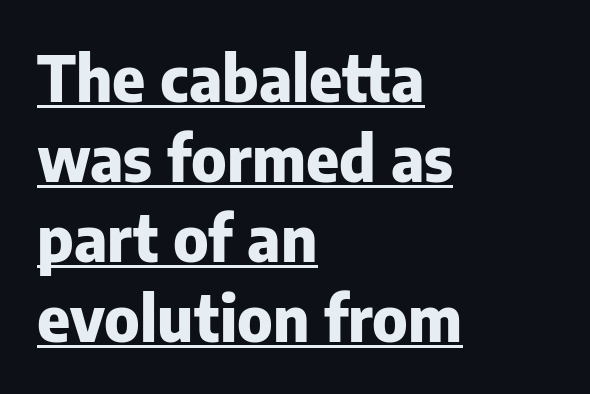
How would I describe the line gaps? Plain and ordinary. Compared with undecorated copy, this sample adds a rule below the words. You can tell from the bare stems that sans-serif type was used. Heavy, bold letterforms. Spacing verdict: proportional, widths tailored to each character.
